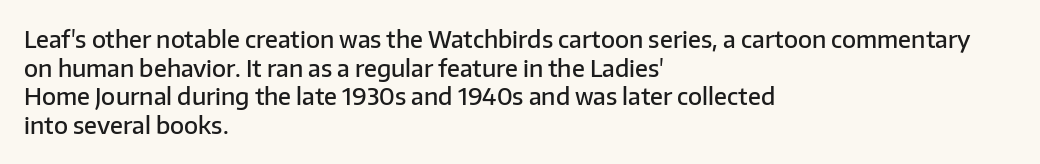
The passage shown is not underscored anywhere. On the weight axis this lands at semibold, roughly 600. Nothing unusual about the tracking: characters are spaced as the font intends. This is roman type, the default non-slanted kind. The paragraph has a hard left edge and a soft right edge.
